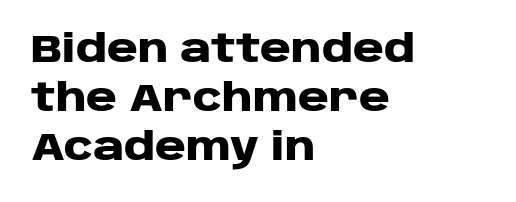
The image shows 38 px heavy, wide sans-serif type, upright; set left-aligned, normal line spacing (1.29x), normal letter spacing, not underlined; low stroke contrast and a large x-height.
